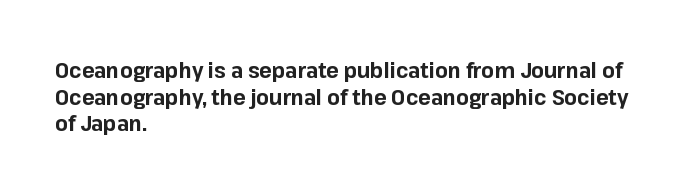
Q: Is the text bold? A: Yes.
Q: Is the text italic (slanted)? A: No, it is upright.
Q: Is the text underlined? A: No.
Q: How is the paragraph aligned? A: Left-aligned.
Q: Is the spacing between letters normal or unusually wide? A: Normal.
Q: Is the spacing between lines tight, normal or loose? A: Normal.
